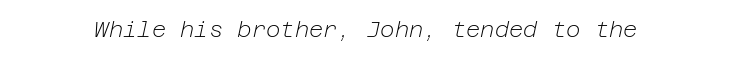
Compared with typical body copy, the letter spacing here is the same. Style check: oblique. Stems here are at most as thick as an everyday book face. Bare-footed words on every line.
